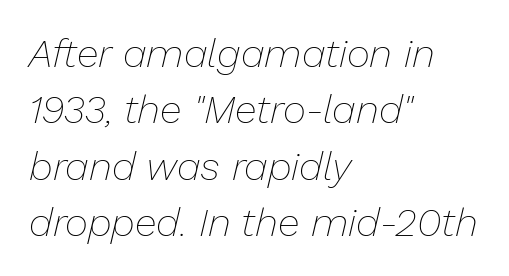
Q: Is the text bold? A: No.
Q: Is the text italic (slanted)? A: Yes, it leans right by about 13 degrees.
Q: Is the text underlined? A: No.
Q: How is the paragraph aligned? A: Left-aligned.
Q: Is the spacing between letters normal or unusually wide? A: Normal.
Q: Is the spacing between lines tight, normal or loose? A: Normal.
Q: Width (condensed, normal, or wide)? A: Normal.
Q: Stroke contrast? A: Low.
Q: x-height? A: Medium.
Q: Monospaced? A: No.
